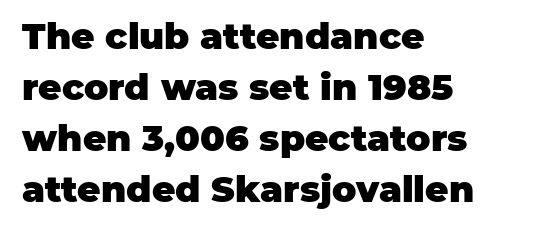
Q: Is the text bold? A: Yes.
Q: Is the text italic (slanted)? A: No, it is upright.
Q: Is the typeface a serif or a sans-serif typeface? A: Sans-serif.
Q: Is the text underlined? A: No.
Q: How is the paragraph aligned? A: Left-aligned.
Q: Is the spacing between letters normal or unusually wide? A: Normal.
Q: Is the spacing between lines tight, normal or loose? A: Normal.
Q: Width (condensed, normal, or wide)? A: Normal.
Q: Stroke contrast? A: Low.
Q: x-height? A: Large.
Q: Monospaced? A: No.
